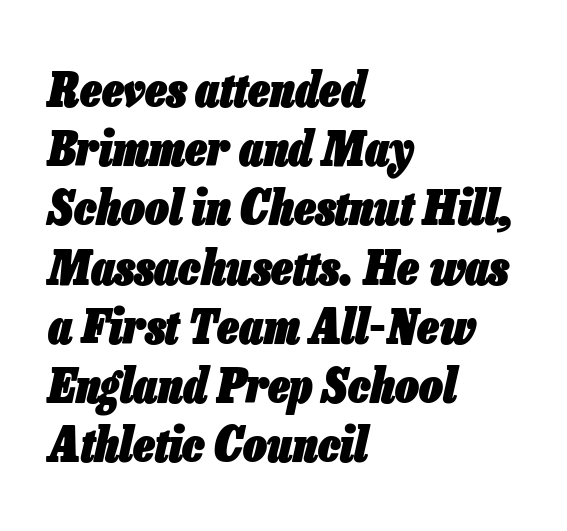
{"italic": "yes", "lean": "right", "slant_degrees": 13, "bold": "yes", "weight": "heavy", "width": "condensed", "stroke_contrast": "low", "x_height": "medium", "monospaced": "no", "underline": "no", "align": "left", "line_spacing": "normal", "line_spacing_ratio": 1.26, "letter_spacing": "normal", "letter_spacing_em": 0.0, "glyph_px": 47}
